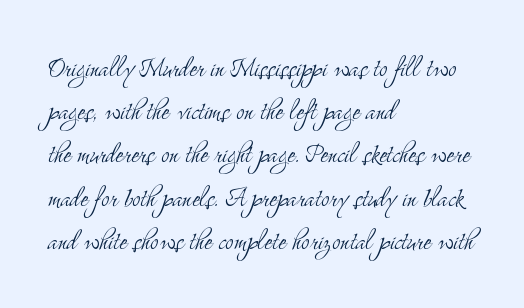
{"serif": "yes", "bold": "no", "weight": "light", "width": "condensed", "stroke_contrast": "medium", "x_height": "small", "monospaced": "no", "underline": "no", "align": "left", "line_spacing": "normal", "line_spacing_ratio": 1.35, "letter_spacing": "normal", "letter_spacing_em": 0.0, "glyph_px": 32}
